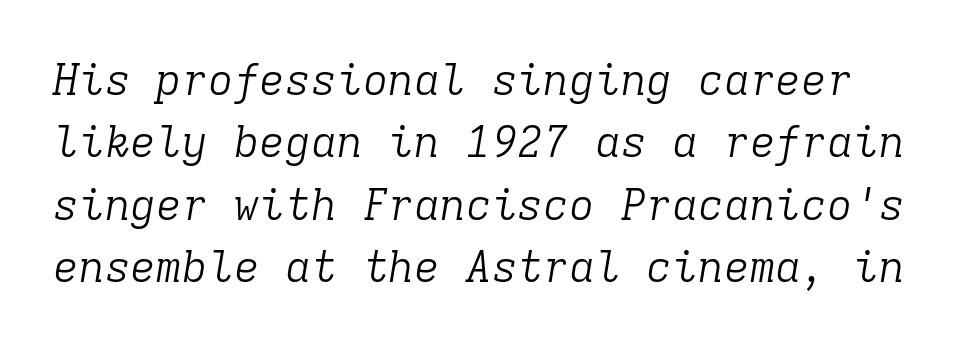
Q: Is the text bold? A: No.
Q: Is the text italic (slanted)? A: Yes, it leans right by about 9 degrees.
Q: Is the typeface a serif or a sans-serif typeface? A: Serif.
Q: Is the text underlined? A: No.
Q: Is the spacing between letters normal or unusually wide? A: Normal.
Q: Is the spacing between lines tight, normal or loose? A: Normal.
Q: Width (condensed, normal, or wide)? A: Normal.
Q: Stroke contrast? A: Low.
Q: x-height? A: Medium.
Q: Monospaced? A: Yes.
